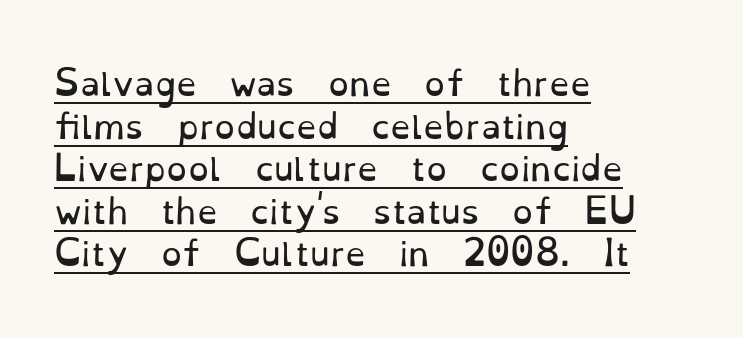
Spacing between characters is what you'd get straight out of the box. Notice how a bar underscores the lettering throughout. Heaviness? Minimal to ordinary, like unemphasized prose. Proportional: the letters do not fall into vertical columns.
